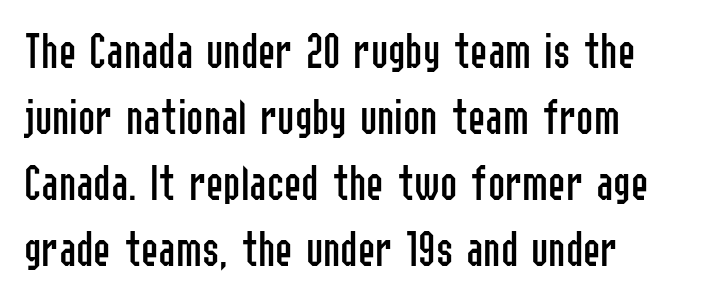
The image shows 52 px regular-weight, condensed sans-serif type, upright; set left-aligned, normal line spacing (1.27x), normal letter spacing, not underlined; low stroke contrast and a medium x-height.
